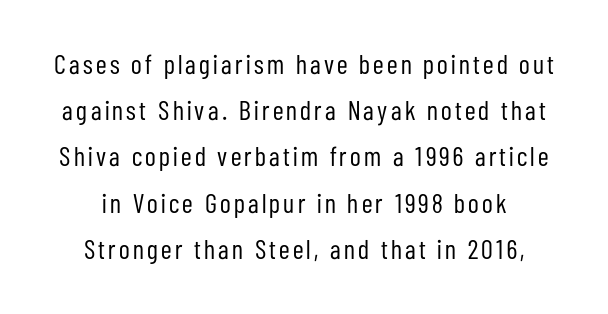
Quick note: not italic, upright. Is the type heavy? It reads as light-to-regular instead. Horizontally, the lines are justified to the midpoint only. No word sits above an underline.
